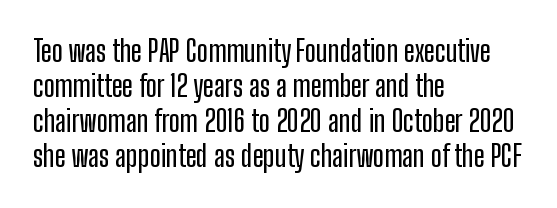
The image shows 29 px condensed sans-serif type, upright; set left-aligned, line spacing 1.21x, normal letter spacing, not underlined; low stroke contrast and a medium x-height.
